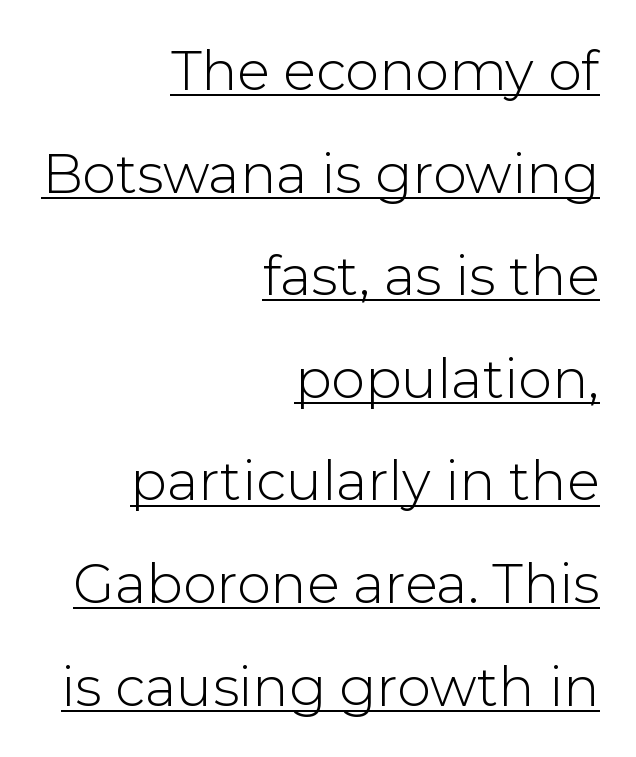
The image shows 54 px light sans-serif type, upright; set right-aligned, loose line spacing (1.9x), normal letter spacing, underlined; low stroke contrast and a medium x-height.
